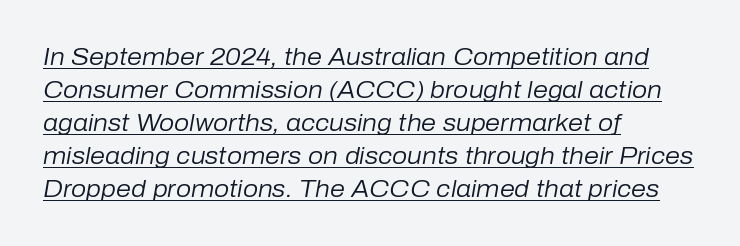
{"italic": "yes", "lean": "right", "slant_degrees": 10, "bold": "no", "underline": "yes", "align": "left", "line_spacing": "normal", "line_spacing_ratio": 1.37, "letter_spacing": "normal", "letter_spacing_em": 0.0, "glyph_px": 24}
